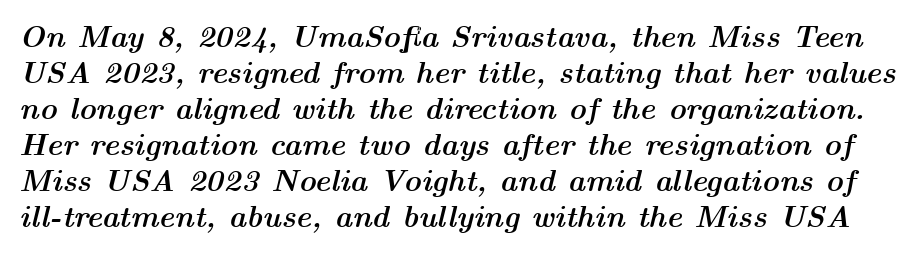
The image shows 30 px semibold, wide type, italic (leaning right); set line spacing 1.2x, normal letter spacing, not underlined; medium stroke contrast and a medium x-height.
